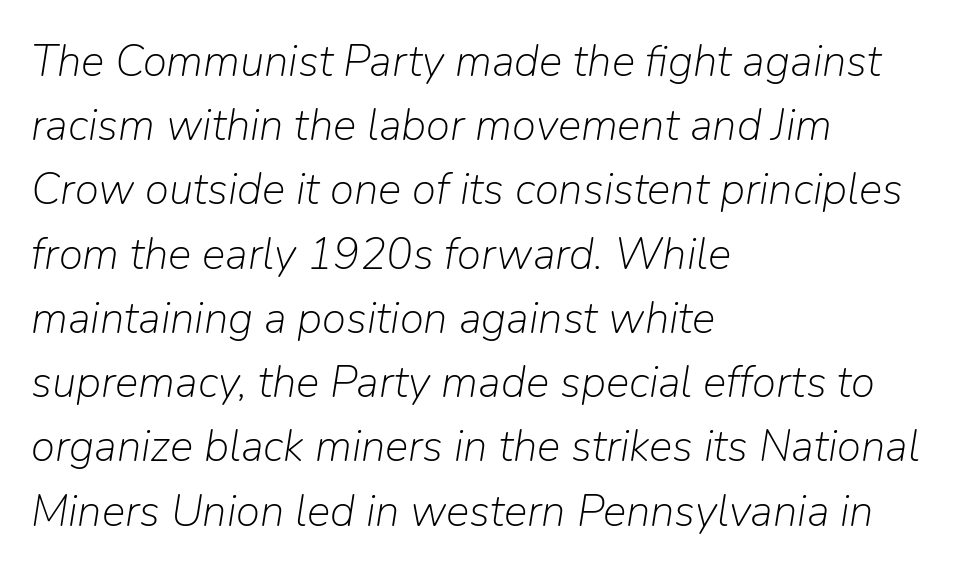
Q: Is the text bold? A: No.
Q: Is the text italic (slanted)? A: Yes, it leans right by about 9 degrees.
Q: Is the text underlined? A: No.
Q: How is the paragraph aligned? A: Left-aligned.
Q: Is the spacing between letters normal or unusually wide? A: Normal.
Q: Is the spacing between lines tight, normal or loose? A: Normal.
Q: Width (condensed, normal, or wide)? A: Normal.
Q: Stroke contrast? A: Low.
Q: x-height? A: Medium.
Q: Monospaced? A: No.
